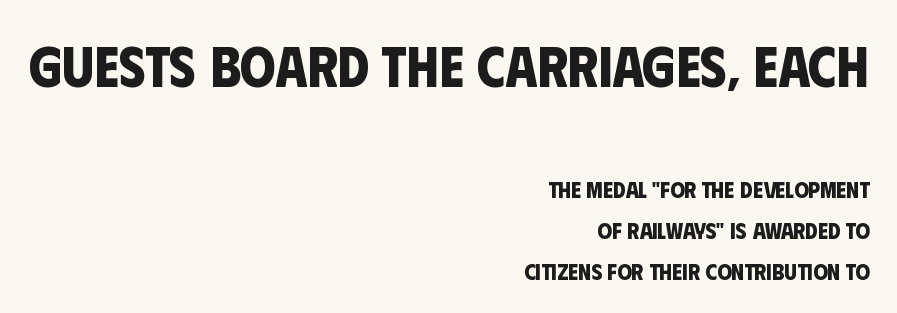
The image shows 57 px bold, condensed sans-serif type; set right-aligned, line spacing 1.77x, normal letter spacing, not underlined; the first (top) block is 2.48x larger; low stroke contrast and a large x-height.
